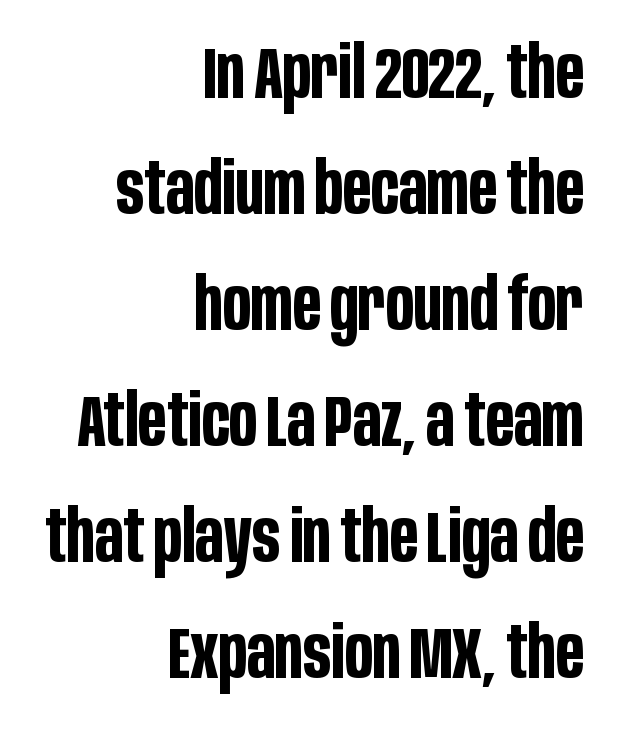
Q: Is the text bold? A: Yes.
Q: Is the text italic (slanted)? A: No, it is upright.
Q: Is the typeface a serif or a sans-serif typeface? A: Sans-serif.
Q: Is the text underlined? A: No.
Q: How is the paragraph aligned? A: Right-aligned.
Q: Is the spacing between letters normal or unusually wide? A: Normal.
Q: Is the spacing between lines tight, normal or loose? A: Normal.
Q: Width (condensed, normal, or wide)? A: Condensed.
Q: Stroke contrast? A: Low.
Q: x-height? A: Large.
Q: Monospaced? A: No.
